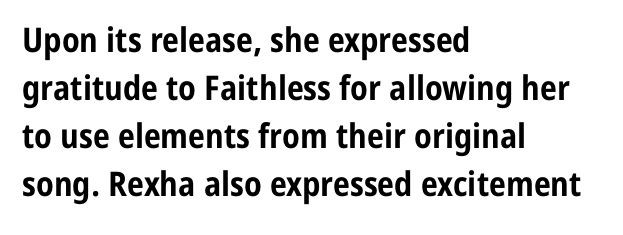
The horizontal fit of the characters is conventional and even. Decoration check: the copy has no underline. Do the characters align in a grid? No, the font is proportional. The rendering uses a moderate line-height, typical for paragraphs. Italic: no, the glyphs are upright roman. The typesetter chose a ragged-right arrangement here.
